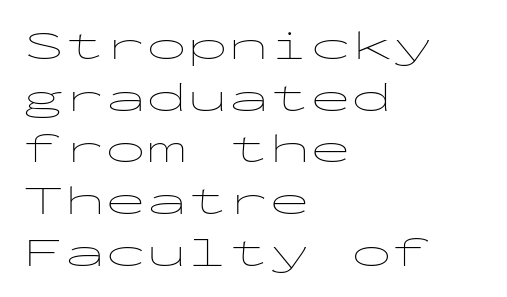
The image shows 41 px thin, wide sans-serif type, upright, monospaced; set left-aligned, normal line spacing (1.26x), normal letter spacing, not underlined; low stroke contrast and a medium x-height.
